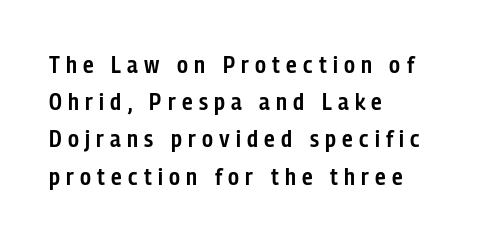
{"italic": "no", "bold": "semi", "underline": "no", "align": "left", "line_spacing": "normal", "line_spacing_ratio": 1.55, "letter_spacing": "wide", "letter_spacing_em": 0.26, "glyph_px": 24}
